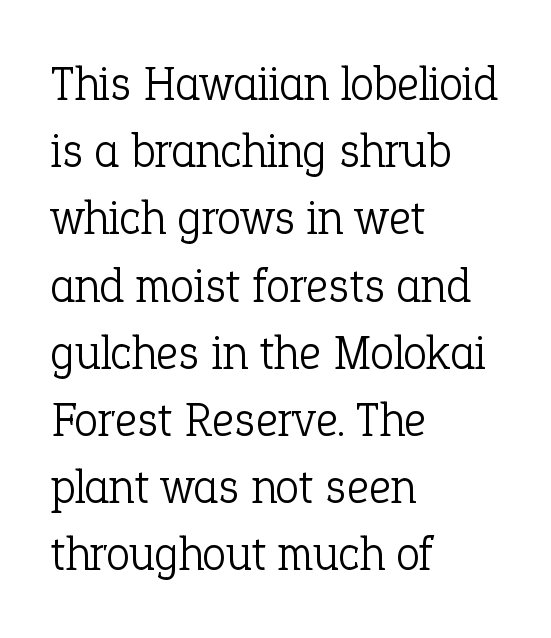
The image shows 48 px light serif type, upright; set left-aligned, normal line spacing (1.4x), normal letter spacing, not underlined; low stroke contrast and a medium x-height.
